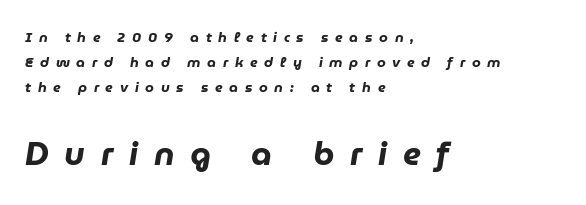
The image shows 33 px heavy type, italic (leaning right); set left-aligned, line spacing 1.8x, unusually wide letter spacing (+0.48 em), not underlined; the second (bottom) block is 2.36x larger; low stroke contrast and a medium x-height.
